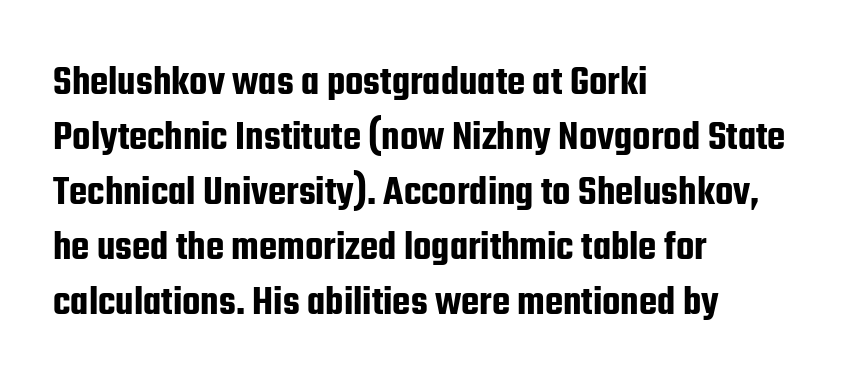
Q: Is the text italic (slanted)? A: No, it is upright.
Q: Is the typeface a serif or a sans-serif typeface? A: Sans-serif.
Q: Is the text underlined? A: No.
Q: How is the paragraph aligned? A: Left-aligned.
Q: Is the spacing between letters normal or unusually wide? A: Normal.
Q: Is the spacing between lines tight, normal or loose? A: Normal.
Q: Width (condensed, normal, or wide)? A: Condensed.
Q: Stroke contrast? A: Low.
Q: x-height? A: Medium.
Q: Monospaced? A: No.
